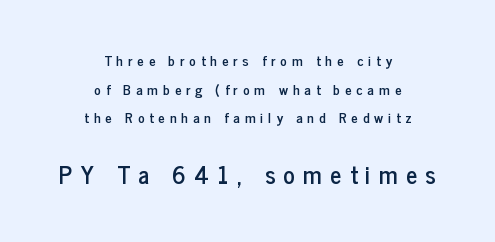
{"italic": "no", "underline": "no", "align": "center", "line_spacing": "loose", "line_spacing_ratio": 2.04, "letter_spacing": "wide", "letter_spacing_em": 0.35, "larger_block": "second", "size_ratio": 1.71, "glyph_px": 24}
